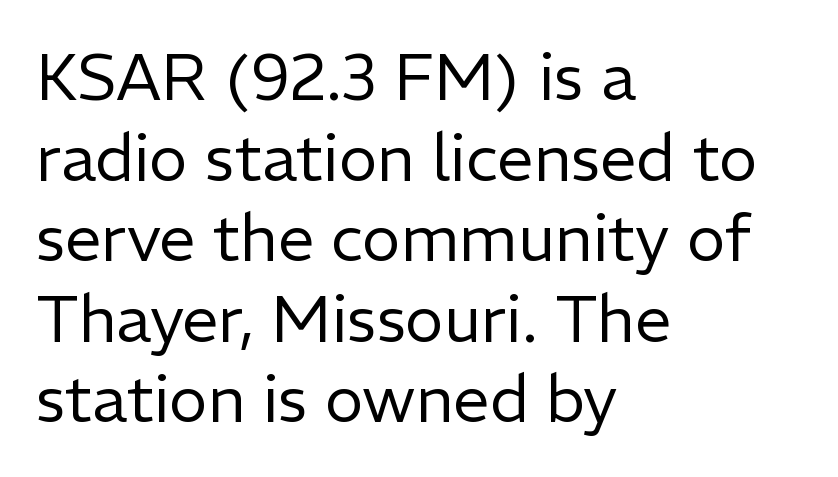
The image shows 65 px regular-weight sans-serif type, upright; set left-aligned, line spacing 1.24x, normal letter spacing, not underlined; low stroke contrast and a medium x-height.
